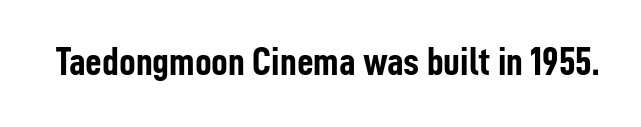
{"serif": "no", "italic": "no", "bold": "yes", "weight": "semibold", "width": "condensed", "stroke_contrast": "low", "x_height": "medium", "monospaced": "no", "underline": "no", "letter_spacing": "normal", "letter_spacing_em": 0.0, "glyph_px": 41}
